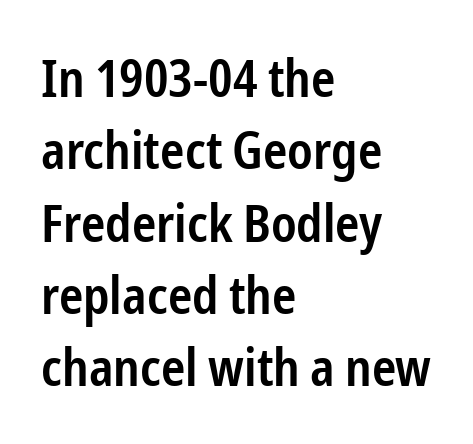
The face used here is a semibold: visibly heavier than regular, lighter than bold. The passage is arranged the way most books set body copy — flush left. Standard letterfit; no display-style spreading of the glyphs. Interline gaps are of average width in this sample.
